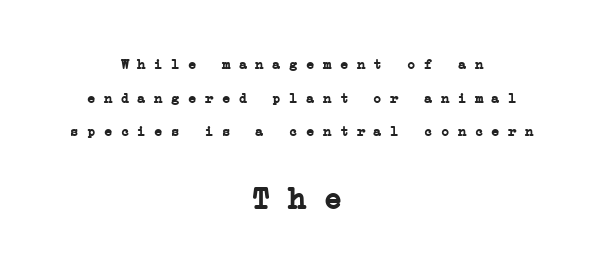
{"serif": "yes", "bold": "yes", "weight": "semibold", "width": "wide", "stroke_contrast": "low", "x_height": "medium", "monospaced": "yes", "underline": "no", "align": "center", "line_spacing": "loose", "line_spacing_ratio": 2.4, "letter_spacing": "normal", "letter_spacing_em": 0.0, "larger_block": "second", "size_ratio": 2.14, "glyph_px": 30}
